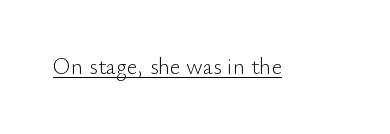
Q: Is the text bold? A: No.
Q: Is the text italic (slanted)? A: No, it is upright.
Q: Is the text underlined? A: Yes.
Q: Is the spacing between letters normal or unusually wide? A: Normal.
